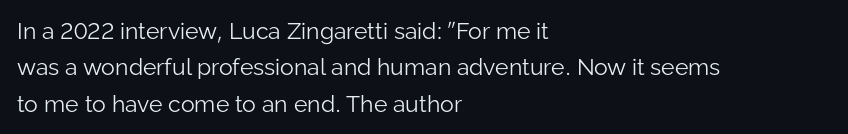
Q: Is the text bold? A: No.
Q: Is the text italic (slanted)? A: No, it is upright.
Q: Is the text underlined? A: No.
Q: How is the paragraph aligned? A: Left-aligned.
Q: Is the spacing between letters normal or unusually wide? A: Normal.
Q: Is the spacing between lines tight, normal or loose? A: Normal.
